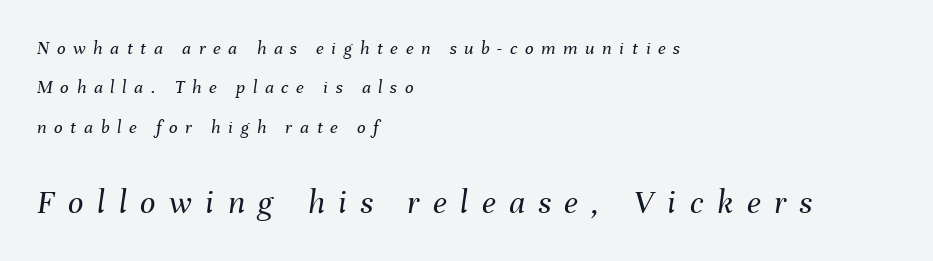
Q: Is the text bold? A: No.
Q: Is the text italic (slanted)? A: Yes, it leans right by about 8 degrees.
Q: Is the text underlined? A: No.
Q: How is the paragraph aligned? A: Left-aligned.
Q: Is the spacing between letters normal or unusually wide? A: Unusually wide.
Q: Is the spacing between lines tight, normal or loose? A: Loose.
Q: Which block of text is set in a larger size, the first (top) or the second (bottom)? A: The second (bottom) one.
Q: Width (condensed, normal, or wide)? A: Normal.
Q: Stroke contrast? A: Medium.
Q: x-height? A: Medium.
Q: Monospaced? A: No.
